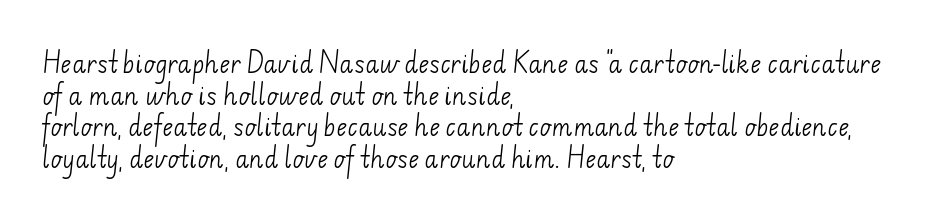
Q: Is the text bold? A: No.
Q: Is the text underlined? A: No.
Q: How is the paragraph aligned? A: Left-aligned.
Q: Is the spacing between letters normal or unusually wide? A: Normal.
Q: Is the spacing between lines tight, normal or loose? A: Normal.
